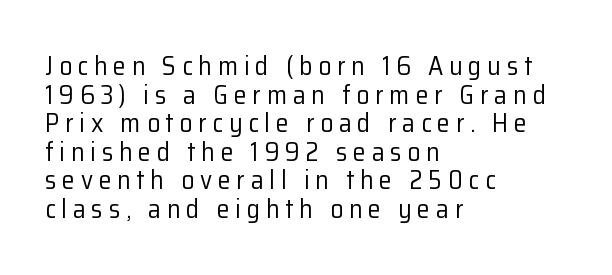
{"italic": "no", "bold": "no", "underline": "no", "align": "left", "line_spacing": "tight", "line_spacing_ratio": 1.1, "letter_spacing": "wide", "letter_spacing_em": 0.22, "glyph_px": 26}
